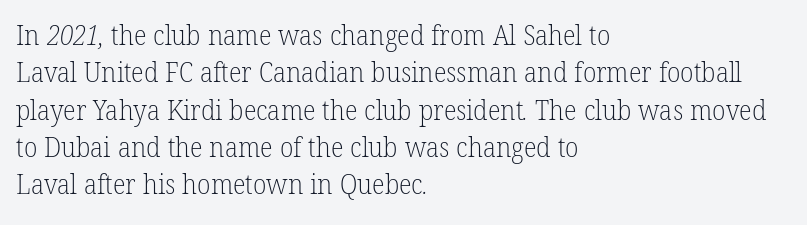
{"bold": "no", "underline": "no", "align": "left", "line_spacing": "normal", "line_spacing_ratio": 1.38, "letter_spacing": "normal", "letter_spacing_em": 0.0, "glyph_px": 27}
